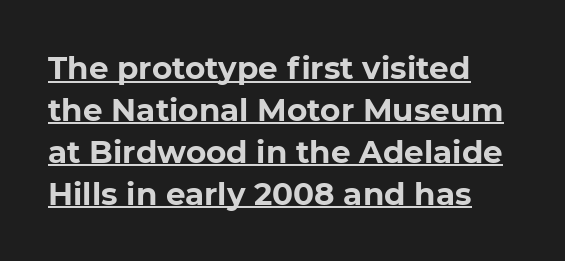
Each line starts at the same left margin while the right side varies. Classification — sans serif. Between one letter and the next there's only the usual sliver of space. Compared with typical paragraphs, the rows here are spaced about the same.
